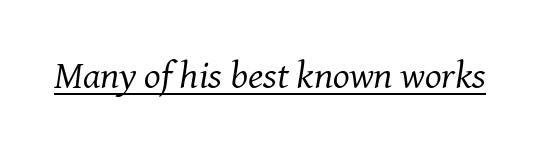
{"serif": "yes", "italic": "yes", "lean": "right", "slant_degrees": 8, "bold": "no", "weight": "regular", "width": "normal", "stroke_contrast": "medium", "x_height": "medium", "monospaced": "no", "underline": "yes", "letter_spacing": "normal", "letter_spacing_em": 0.0, "glyph_px": 39}
